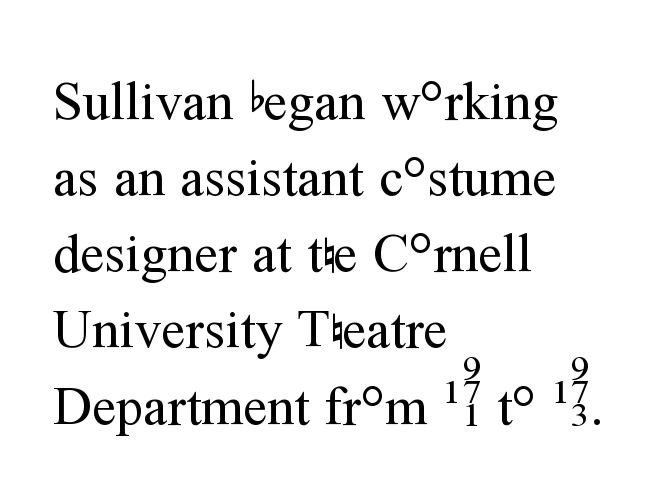
Q: Is the text bold? A: No.
Q: Is the text italic (slanted)? A: No, it is upright.
Q: Is the typeface a serif or a sans-serif typeface? A: Serif.
Q: Is the text underlined? A: No.
Q: How is the paragraph aligned? A: Left-aligned.
Q: Is the spacing between letters normal or unusually wide? A: Normal.
Q: Is the spacing between lines tight, normal or loose? A: Normal.
Q: Width (condensed, normal, or wide)? A: Normal.
Q: Stroke contrast? A: Medium.
Q: x-height? A: Medium.
Q: Monospaced? A: No.
